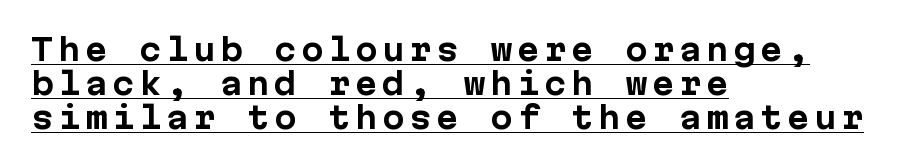
The image shows 30 px bold sans-serif type, upright, monospaced; set left-aligned, tight line spacing (1.14x), underlined; low stroke contrast and a medium x-height.
